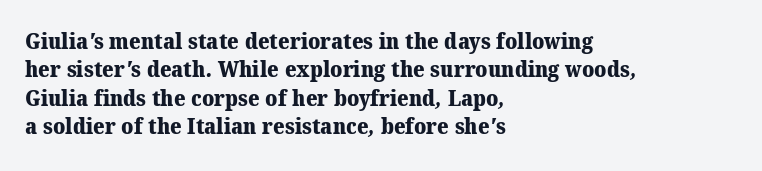
{"bold": "yes", "underline": "no", "align": "left", "line_spacing": "normal", "line_spacing_ratio": 1.29, "letter_spacing": "normal", "letter_spacing_em": 0.0, "glyph_px": 22}
